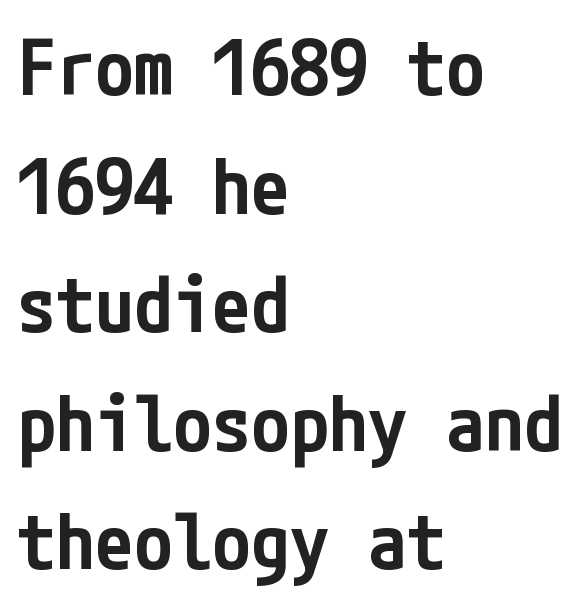
{"serif": "no", "italic": "no", "bold": "semi", "weight": "semibold", "width": "condensed", "stroke_contrast": "low", "x_height": "medium", "underline": "no", "align": "left", "line_spacing": "normal", "line_spacing_ratio": 1.52, "letter_spacing": "normal", "letter_spacing_em": 0.0, "glyph_px": 78}
